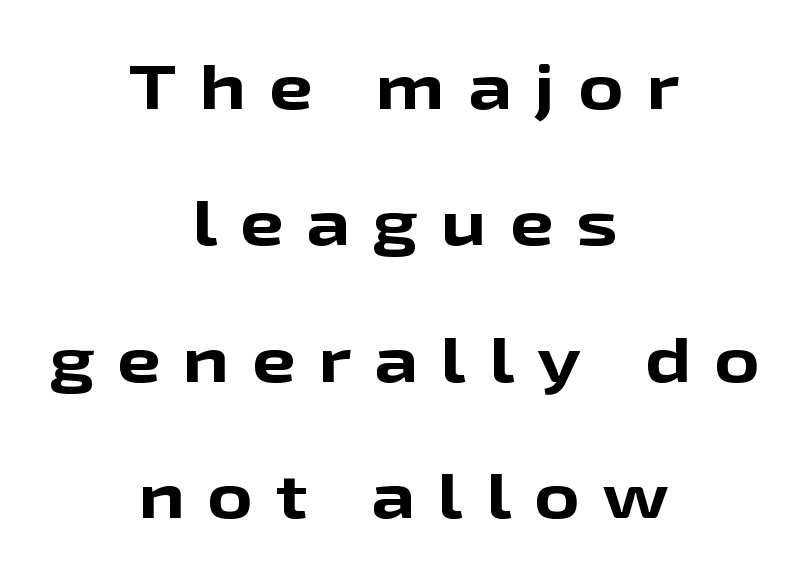
This sample is center-justified, so both line endings float freely. Someone cranked the tracking dial way up on this one. Character widths vary here, with narrow letters taking less room than wide ones. A clean baseline with only descenders dipping below it. Every letter is thick-stroked: bold, no question.
